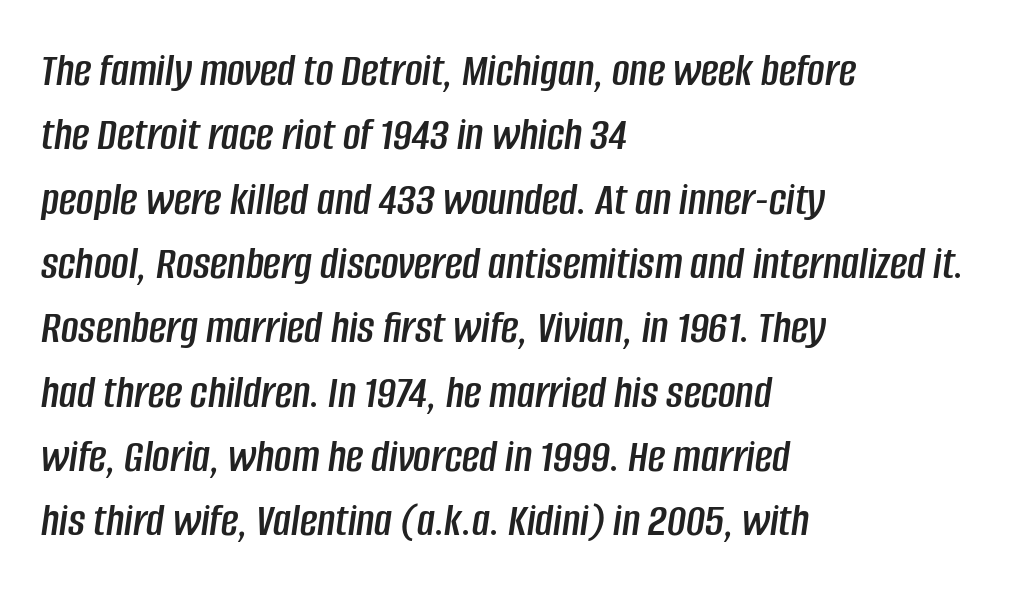
The image shows 48 px condensed type, italic (leaning right); set left-aligned, normal line spacing (1.34x), normal letter spacing, not underlined; low stroke contrast and a large x-height.
